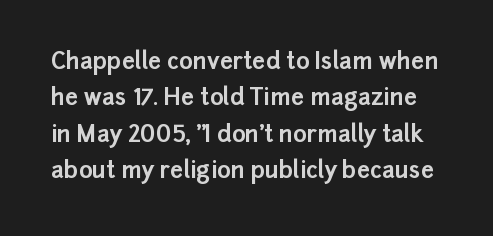
The image shows 23 px bold type, upright; set normal line spacing (1.58x), normal letter spacing, not underlined.
